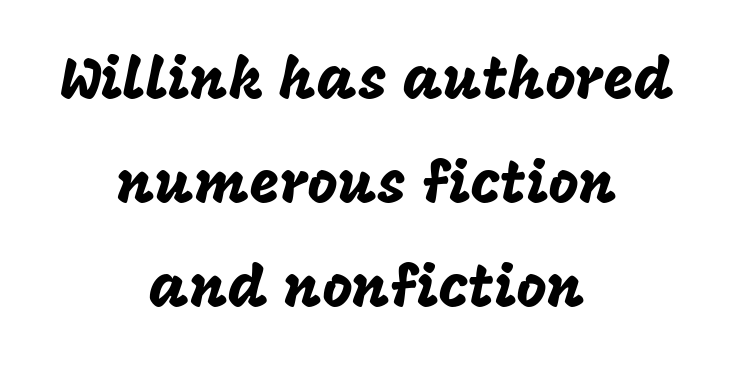
Q: Is the text italic (slanted)? A: Yes.
Q: Is the typeface a serif or a sans-serif typeface? A: Sans-serif.
Q: Is the text underlined? A: No.
Q: How is the paragraph aligned? A: Centered.
Q: Is the spacing between letters normal or unusually wide? A: Normal.
Q: Width (condensed, normal, or wide)? A: Normal.
Q: Stroke contrast? A: Low.
Q: x-height? A: Large.
Q: Monospaced? A: No.
